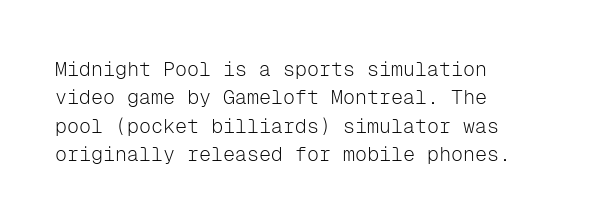
The image shows 20 px text type, upright; set normal line spacing (1.42x), normal letter spacing, not underlined.
